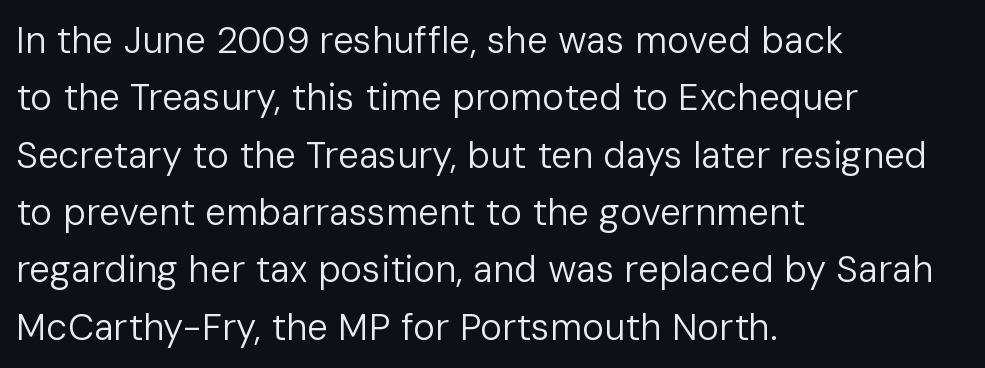
Q: Is the text bold? A: No.
Q: Is the text italic (slanted)? A: No, it is upright.
Q: Is the typeface a serif or a sans-serif typeface? A: Sans-serif.
Q: Is the text underlined? A: No.
Q: How is the paragraph aligned? A: Left-aligned.
Q: Is the spacing between letters normal or unusually wide? A: Normal.
Q: Is the spacing between lines tight, normal or loose? A: Normal.
Q: Width (condensed, normal, or wide)? A: Normal.
Q: Stroke contrast? A: Low.
Q: x-height? A: Medium.
Q: Monospaced? A: No.
